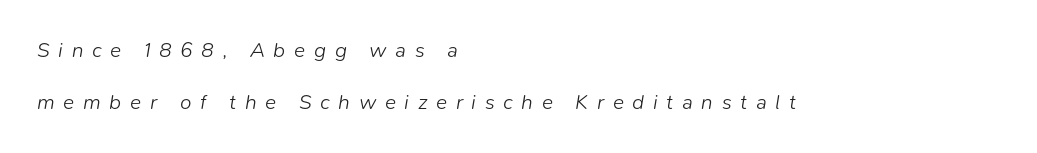
Q: Is the text bold? A: No.
Q: Is the text italic (slanted)? A: Yes, it leans right by about 9 degrees.
Q: Is the text underlined? A: No.
Q: How is the paragraph aligned? A: Left-aligned.
Q: Is the spacing between letters normal or unusually wide? A: Unusually wide.
Q: Is the spacing between lines tight, normal or loose? A: Loose.
